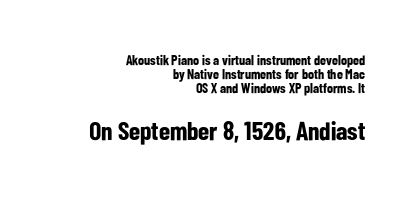
{"italic": "no", "bold": "yes", "underline": "no", "align": "right", "line_spacing": "tight", "line_spacing_ratio": 1.01, "letter_spacing": "normal", "letter_spacing_em": 0.0, "larger_block": "second", "size_ratio": 1.86, "glyph_px": 26}
